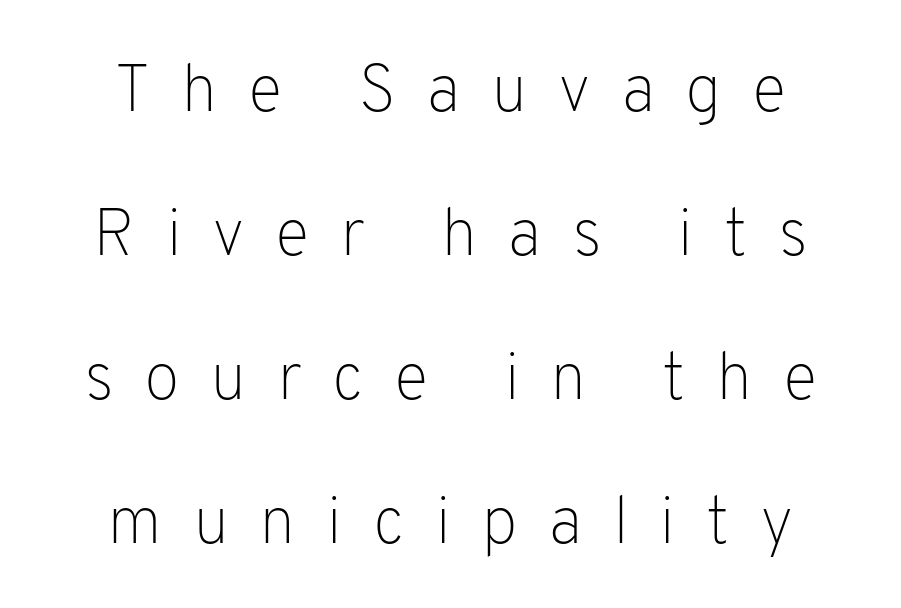
Q: Is the text bold? A: No.
Q: Is the text italic (slanted)? A: No, it is upright.
Q: Is the typeface a serif or a sans-serif typeface? A: Sans-serif.
Q: Is the text underlined? A: No.
Q: How is the paragraph aligned? A: Centered.
Q: Is the spacing between letters normal or unusually wide? A: Unusually wide.
Q: Is the spacing between lines tight, normal or loose? A: Loose.
Q: Width (condensed, normal, or wide)? A: Normal.
Q: Stroke contrast? A: Low.
Q: x-height? A: Medium.
Q: Monospaced? A: No.
